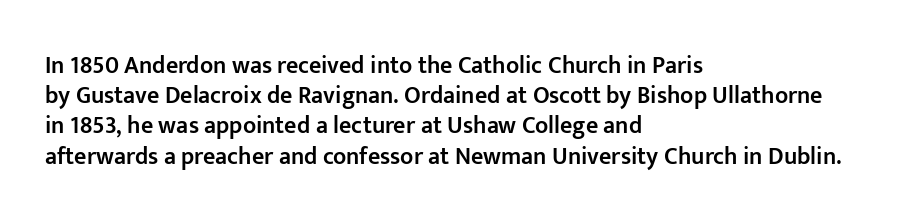
The image shows 24 px text type, upright; set left-aligned, normal line spacing (1.26x), normal letter spacing, not underlined.
